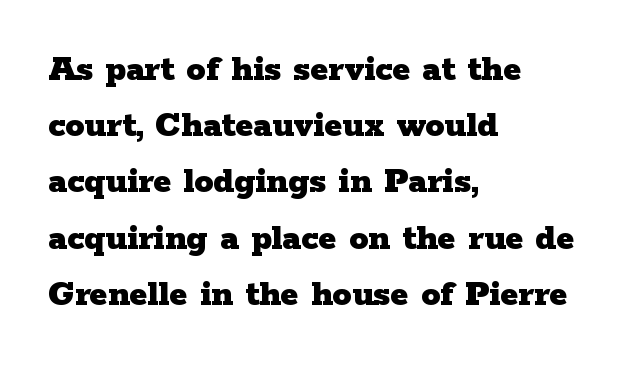
{"serif": "yes", "italic": "no", "bold": "yes", "weight": "heavy", "width": "wide", "stroke_contrast": "low", "x_height": "medium", "monospaced": "no", "underline": "no", "align": "left", "line_spacing": "normal", "line_spacing_ratio": 1.48, "letter_spacing": "normal", "letter_spacing_em": 0.0, "glyph_px": 38}
